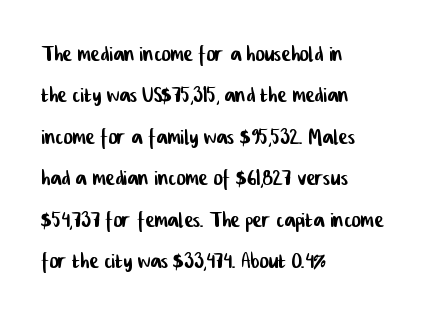
{"serif": "no", "width": "condensed", "stroke_contrast": "low", "x_height": "medium", "monospaced": "no", "underline": "no", "align": "left", "line_spacing": "normal", "line_spacing_ratio": 1.48, "letter_spacing": "normal", "letter_spacing_em": 0.0, "glyph_px": 28}
